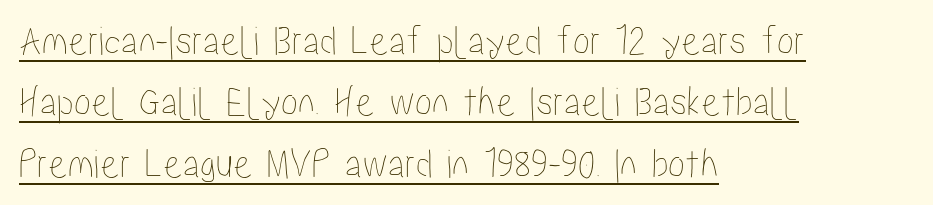
{"italic": "no", "width": "condensed", "stroke_contrast": "low", "x_height": "medium", "monospaced": "no", "underline": "yes", "align": "left", "line_spacing": "normal", "line_spacing_ratio": 1.43, "letter_spacing": "normal", "letter_spacing_em": 0.0, "glyph_px": 43}
